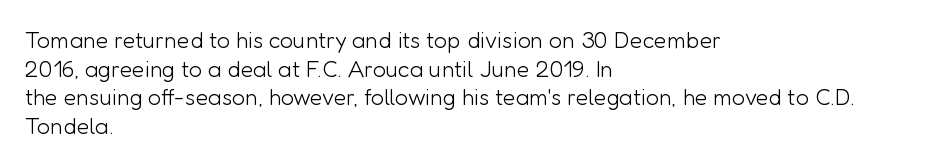
The image shows 23 px text type, upright; set left-aligned, normal line spacing (1.25x), normal letter spacing, not underlined.
